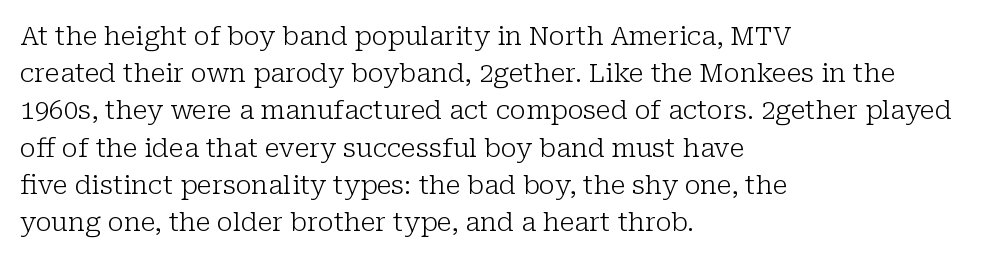
The image shows 26 px text type, upright; set left-aligned, normal line spacing (1.43x), normal letter spacing, not underlined.
